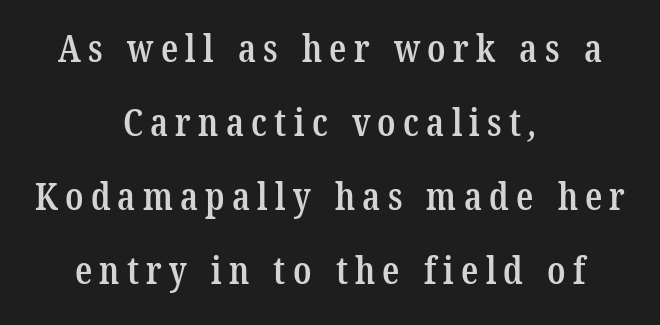
{"serif": "yes", "bold": "semi", "weight": "semibold", "width": "condensed", "stroke_contrast": "low", "x_height": "medium", "monospaced": "no", "underline": "no", "align": "center", "line_spacing": "loose", "line_spacing_ratio": 1.95, "glyph_px": 38}
